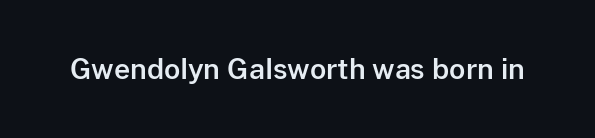
The image shows 28 px sans-serif type, upright; set normal letter spacing, not underlined; low stroke contrast and a medium x-height.
